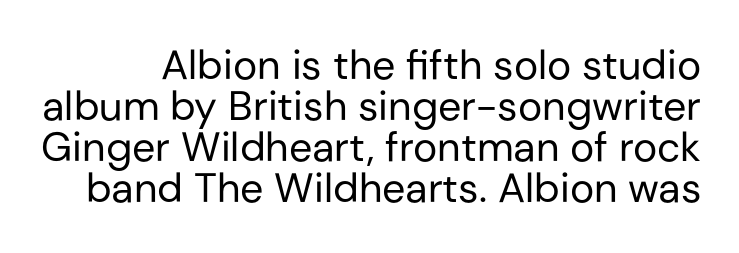
The image shows 41 px regular-weight sans-serif type, upright; set tight line spacing (1.0x), normal letter spacing, not underlined; low stroke contrast and a medium x-height.
